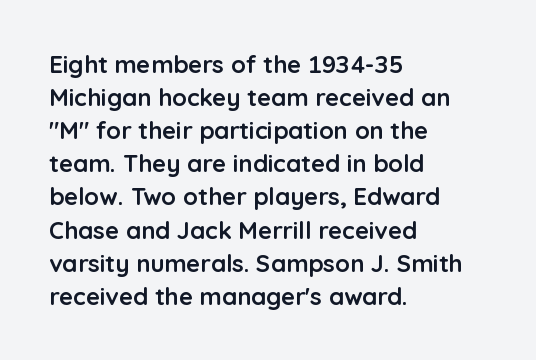
These lines keep a tight, regular rhythm from letter to letter. Heavy-handed strokes throughout: this text is bold. A normal amount of white space separates one row of letters from the next. The font's upright variant was chosen for this text. The string is rendered with underlining switched off. Which margin do the lines hug? The left one — the right edge is uneven.
